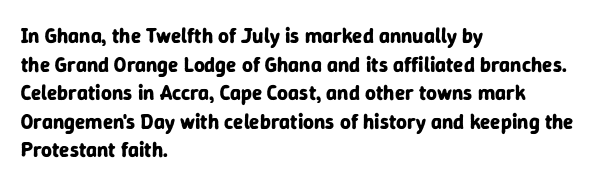
The image shows 21 px bold type, upright; set left-aligned, normal line spacing (1.36x), normal letter spacing, not underlined.
